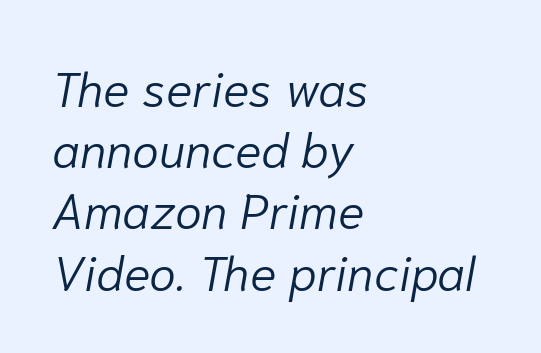
Q: Is the text bold? A: No.
Q: Is the text italic (slanted)? A: Yes, it leans right by about 10 degrees.
Q: Is the text underlined? A: No.
Q: How is the paragraph aligned? A: Left-aligned.
Q: Is the spacing between letters normal or unusually wide? A: Normal.
Q: Is the spacing between lines tight, normal or loose? A: Normal.
Q: Width (condensed, normal, or wide)? A: Normal.
Q: Stroke contrast? A: Low.
Q: x-height? A: Medium.
Q: Monospaced? A: No.
